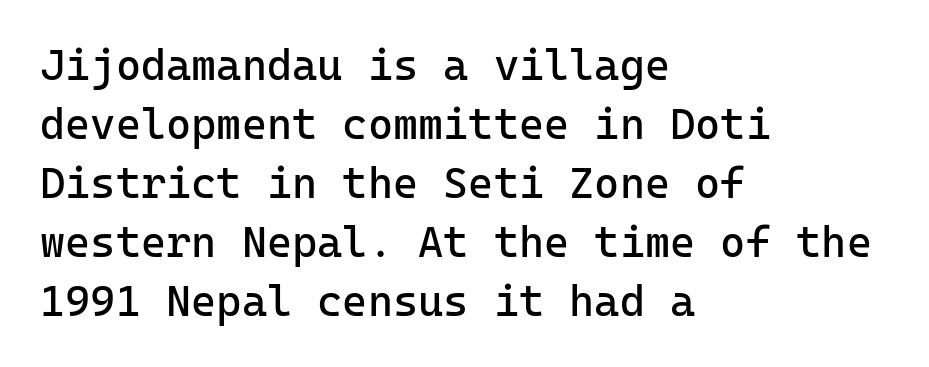
The image shows 43 px regular-weight sans-serif type, upright, monospaced; set left-aligned, normal line spacing (1.37x), normal letter spacing, not underlined; low stroke contrast and a medium x-height.
